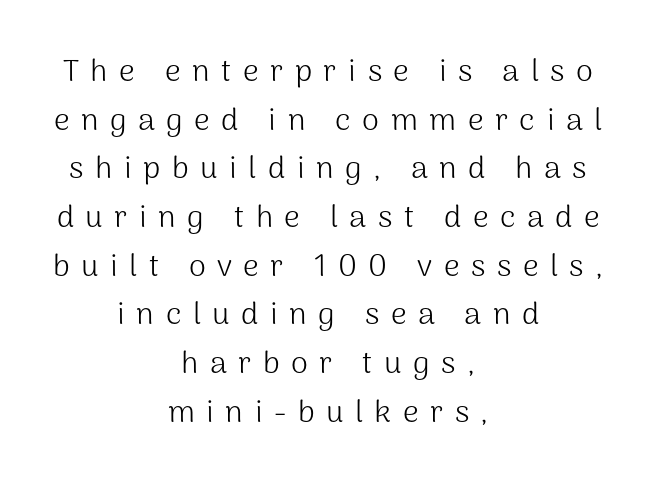
The letters look calm and open, with moderate or lighter stems. Observe the wide spacing: letters keep a clear distance from each other. The rendering uses a moderate line-height, typical for paragraphs. No italicization has been applied; the sample stays upright. Each letter keeps its own natural width here, so spacing adapts to shape. Look at the bottom of the vertical strokes: they stop flat, with no serifs.
